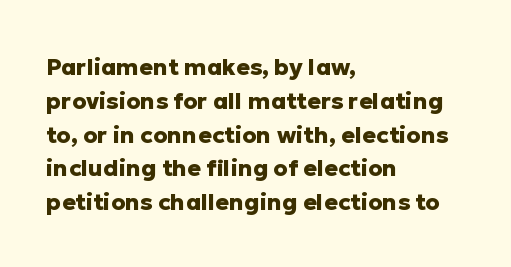
Bold? Absolutely — the strokes are thick and heavy. The setting favours the left margin, as ordinary paragraphs usually do. The font's upright variant was chosen for this text. A bare baseline throughout the passage. Vertical spacing — default.
